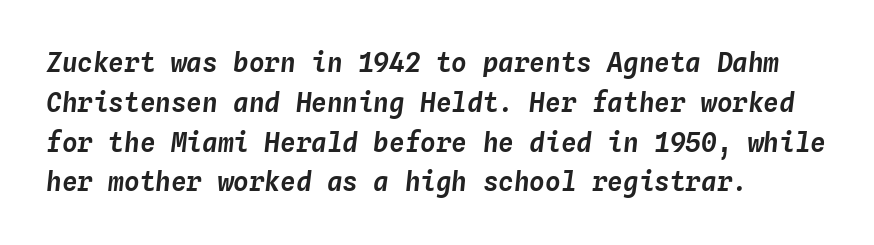
{"italic": "yes", "lean": "right", "slant_degrees": 4, "underline": "no", "align": "left", "line_spacing": "normal", "line_spacing_ratio": 1.53, "letter_spacing": "normal", "letter_spacing_em": 0.0, "glyph_px": 26}
